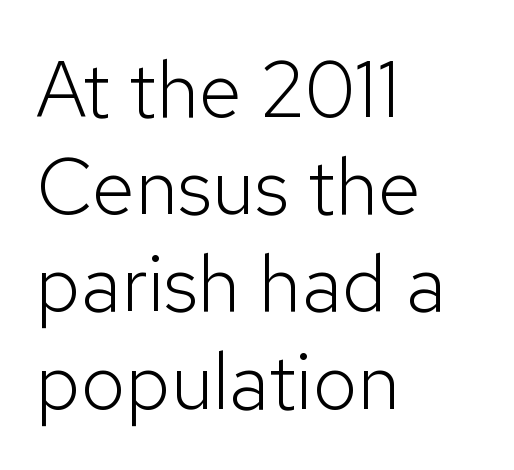
Q: Is the text bold? A: No.
Q: Is the text italic (slanted)? A: No, it is upright.
Q: Is the typeface a serif or a sans-serif typeface? A: Sans-serif.
Q: Is the text underlined? A: No.
Q: How is the paragraph aligned? A: Left-aligned.
Q: Is the spacing between letters normal or unusually wide? A: Normal.
Q: Width (condensed, normal, or wide)? A: Normal.
Q: Stroke contrast? A: Low.
Q: x-height? A: Medium.
Q: Monospaced? A: No.
